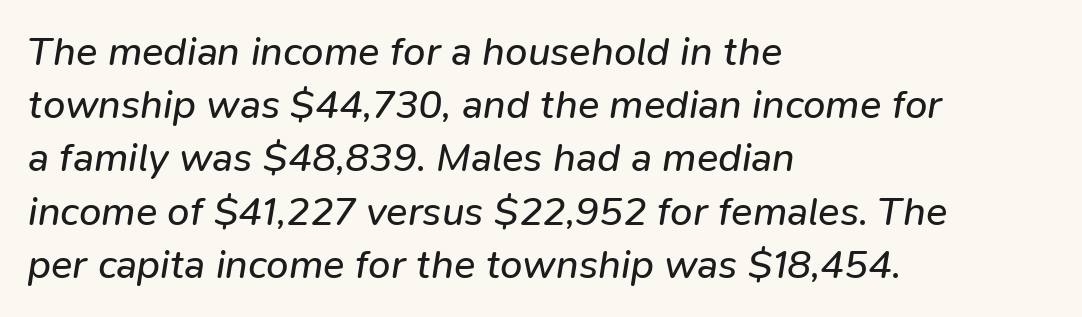
Q: Is the text bold? A: No.
Q: Is the text italic (slanted)? A: Yes, it leans right by about 9 degrees.
Q: Is the text underlined? A: No.
Q: How is the paragraph aligned? A: Left-aligned.
Q: Is the spacing between letters normal or unusually wide? A: Normal.
Q: Is the spacing between lines tight, normal or loose? A: Normal.
Q: Width (condensed, normal, or wide)? A: Normal.
Q: Stroke contrast? A: Low.
Q: x-height? A: Medium.
Q: Monospaced? A: No.
